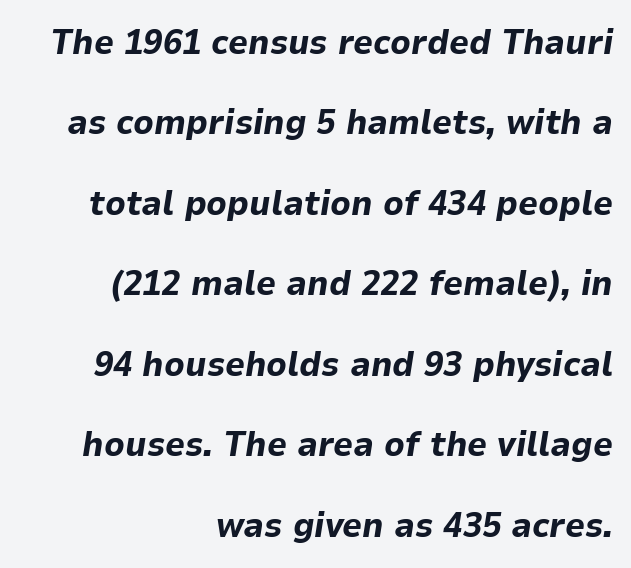
Q: Is the text bold? A: Yes.
Q: Is the text italic (slanted)? A: Yes, it leans right by about 9 degrees.
Q: Is the text underlined? A: No.
Q: How is the paragraph aligned? A: Right-aligned.
Q: Is the spacing between letters normal or unusually wide? A: Normal.
Q: Is the spacing between lines tight, normal or loose? A: Loose.
Q: Width (condensed, normal, or wide)? A: Normal.
Q: Stroke contrast? A: Low.
Q: x-height? A: Medium.
Q: Monospaced? A: No.
